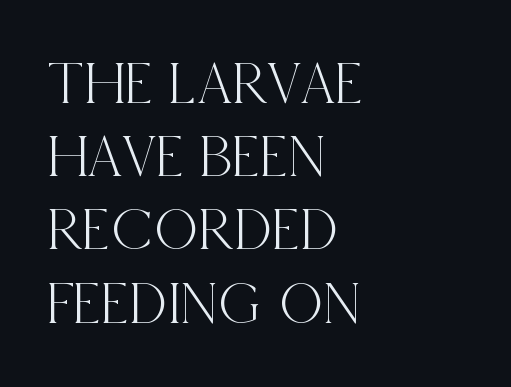
The image shows 61 px condensed serif type, upright; set left-aligned, line spacing 1.2x, normal letter spacing, not underlined; a large x-height.
